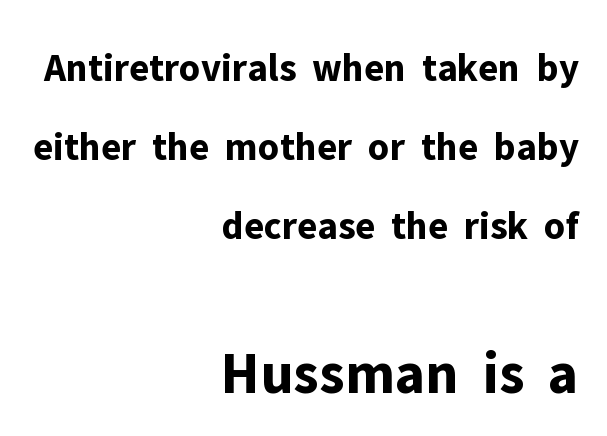
The image shows 60 px bold sans-serif type, upright; set right-aligned, loose line spacing (1.98x), normal letter spacing, not underlined; the second (bottom) block is 1.5x larger; low stroke contrast and a medium x-height.
